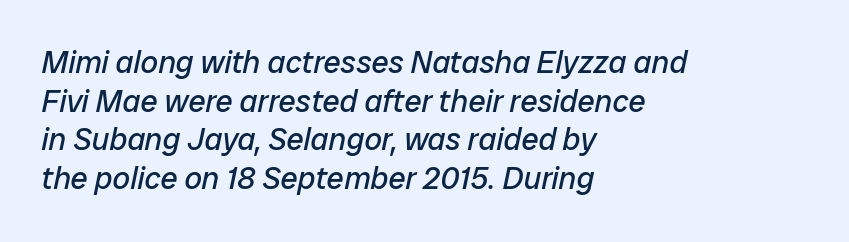
Q: Is the text bold? A: No.
Q: Is the text italic (slanted)? A: Yes, it leans right by about 12 degrees.
Q: Is the text underlined? A: No.
Q: How is the paragraph aligned? A: Left-aligned.
Q: Is the spacing between letters normal or unusually wide? A: Normal.
Q: Is the spacing between lines tight, normal or loose? A: Normal.
Q: Width (condensed, normal, or wide)? A: Normal.
Q: Stroke contrast? A: Low.
Q: x-height? A: Medium.
Q: Monospaced? A: No.
